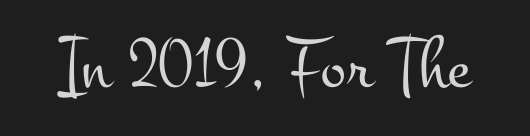
{"bold": "no", "weight": "light", "width": "wide", "stroke_contrast": "medium", "x_height": "small", "monospaced": "no", "underline": "no", "letter_spacing": "normal", "letter_spacing_em": 0.0, "glyph_px": 75}
